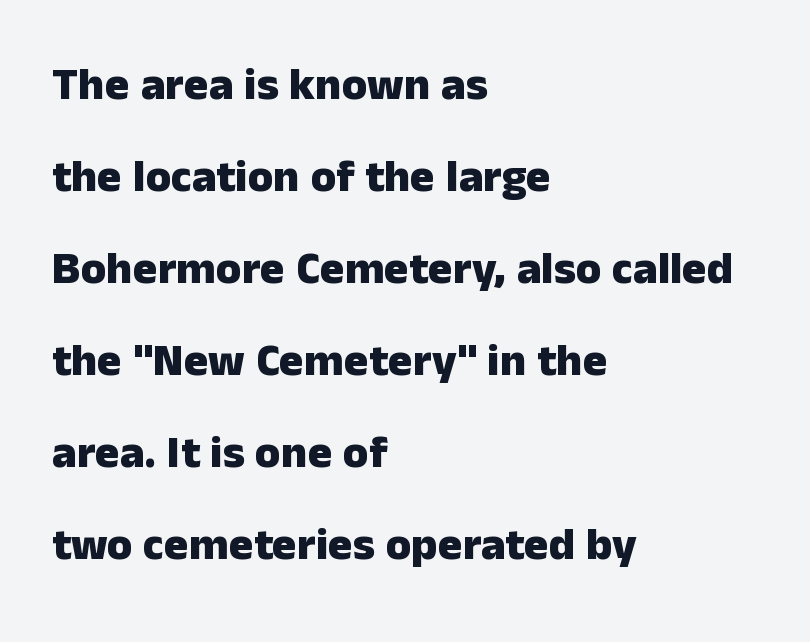
{"serif": "no", "italic": "no", "bold": "yes", "weight": "heavy", "width": "normal", "stroke_contrast": "low", "x_height": "medium", "monospaced": "no", "underline": "no", "align": "left", "line_spacing": "loose", "line_spacing_ratio": 2.0, "letter_spacing": "normal", "letter_spacing_em": 0.0, "glyph_px": 46}
